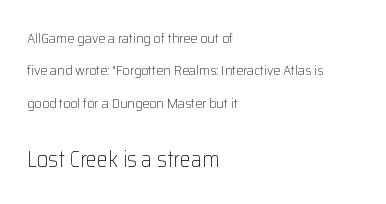
Is the block centered? No — it sits flush against the left margin. Weight: not bold — regular or lighter. Visually, the bottom section dominates because its glyphs are scaled up. The axis of the letterforms is exactly vertical. Here the glyphs are tracked normally, forming tight word shapes.
